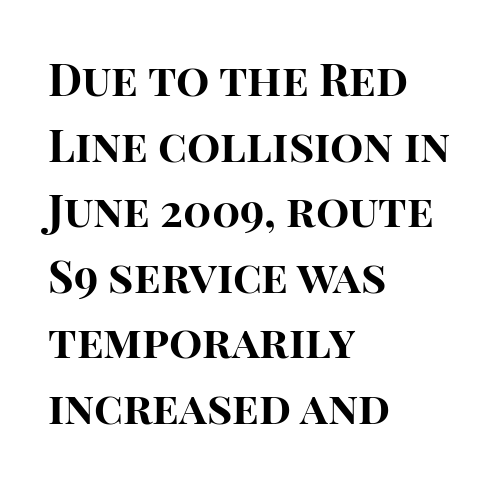
The paragraph has a hard left edge and a soft right edge. Looks like regular typesetting: each glyph gets only the width it needs. The characters display no serif detailing; their extremities are plain. Does the leading feel generous? No, just average. Bare-footed words on every line.
